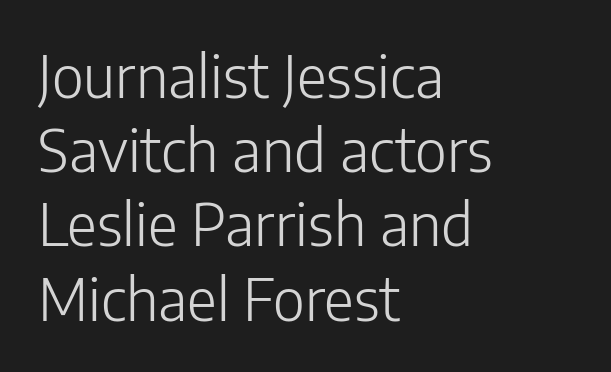
{"serif": "no", "italic": "no", "bold": "no", "weight": "light", "width": "normal", "stroke_contrast": "low", "x_height": "medium", "monospaced": "no", "underline": "no", "align": "left", "line_spacing": "normal", "line_spacing_ratio": 1.28, "letter_spacing": "normal", "letter_spacing_em": 0.0, "glyph_px": 58}
